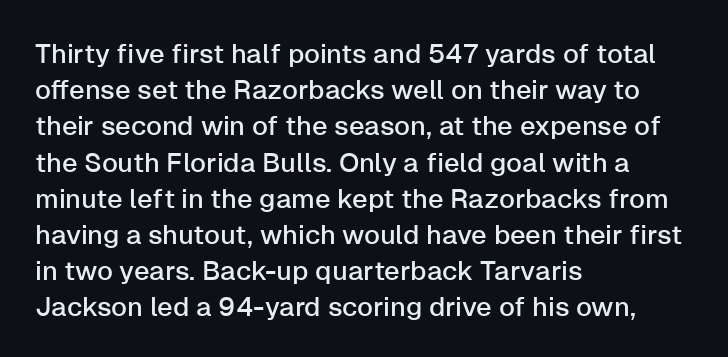
Q: Is the text italic (slanted)? A: No, it is upright.
Q: Is the text underlined? A: No.
Q: How is the paragraph aligned? A: Left-aligned.
Q: Is the spacing between letters normal or unusually wide? A: Normal.
Q: Is the spacing between lines tight, normal or loose? A: Normal.
